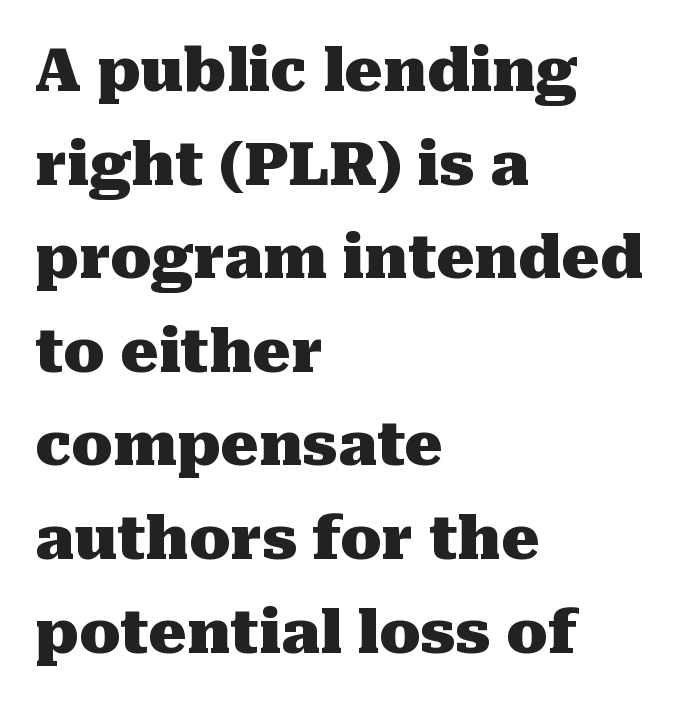
Q: Is the text bold? A: Yes.
Q: Is the text italic (slanted)? A: No, it is upright.
Q: Is the typeface a serif or a sans-serif typeface? A: Serif.
Q: Is the text underlined? A: No.
Q: How is the paragraph aligned? A: Left-aligned.
Q: Is the spacing between letters normal or unusually wide? A: Normal.
Q: Is the spacing between lines tight, normal or loose? A: Normal.
Q: Width (condensed, normal, or wide)? A: Normal.
Q: Stroke contrast? A: Medium.
Q: x-height? A: Medium.
Q: Monospaced? A: No.
